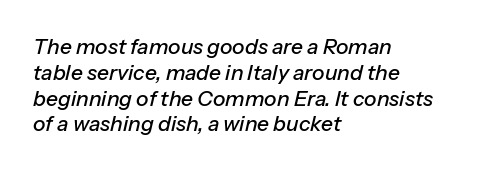
{"italic": "yes", "lean": "right", "slant_degrees": 13, "underline": "no", "align": "left", "line_spacing_ratio": 1.23, "letter_spacing": "normal", "letter_spacing_em": 0.0, "glyph_px": 21}
